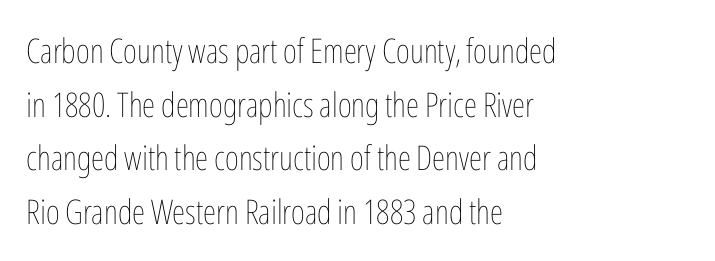
The image shows 34 px thin, condensed type, upright; set left-aligned, normal line spacing (1.58x), normal letter spacing, not underlined; low stroke contrast and a medium x-height.
